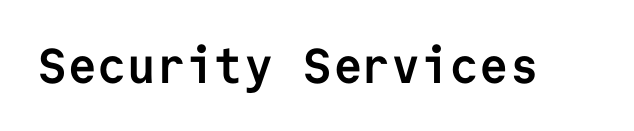
Bare-footed words on every line. Do the characters align in a grid? Yes, the font is monospaced. Pretty heavy lettering here — definitely bold. Examine the stroke ends and you'll find no serifs. The rendering keeps characters at their native spacing. The letters stand straight up with perfectly vertical stems.
